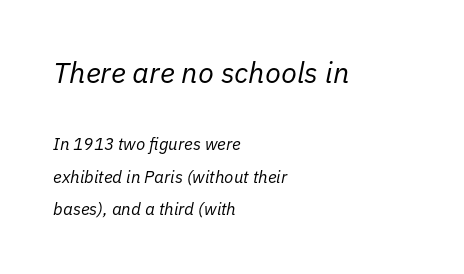
Weight: regular or lighter. The rendering keeps characters at their native spacing. Slanted lettering throughout. The passage shown begins with its larger block and ends with its smaller one. Think of a printed novel: that variable character pitch is what you see here. This rendering features lettering with no underline.
